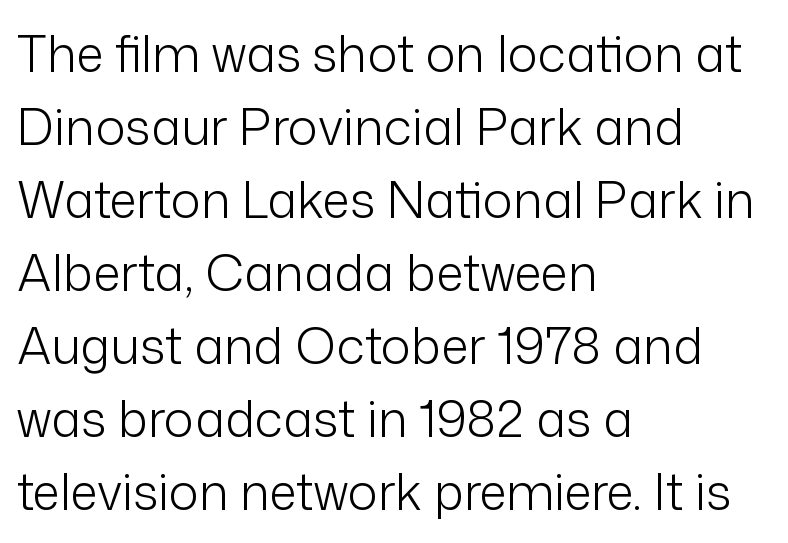
The image shows 50 px light sans-serif type, upright; set left-aligned, normal line spacing (1.46x), normal letter spacing, not underlined; low stroke contrast and a medium x-height.
